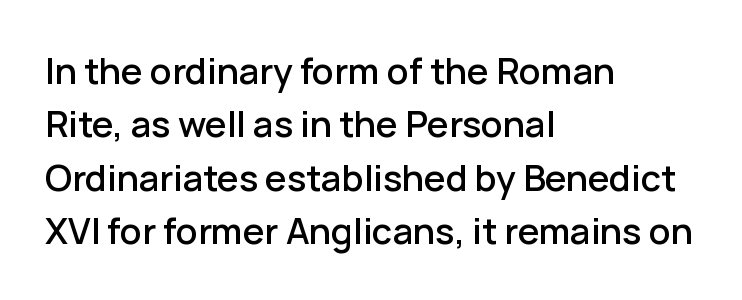
Check the space under the baseline: it is left empty. This sample uses an upright cut, with every glyph sitting square on the baseline. Interline gaps are of average width in this sample. Caption: standard tracking, unaltered. The rendering shows plain stroke endings on the letterforms — a sans-serif design.
